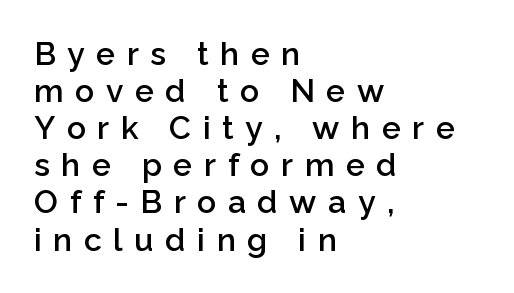
{"serif": "no", "italic": "no", "bold": "semi", "weight": "semibold", "width": "normal", "stroke_contrast": "low", "x_height": "medium", "monospaced": "no", "underline": "no", "align": "left", "line_spacing_ratio": 1.16, "letter_spacing": "wide", "letter_spacing_em": 0.36, "glyph_px": 32}
